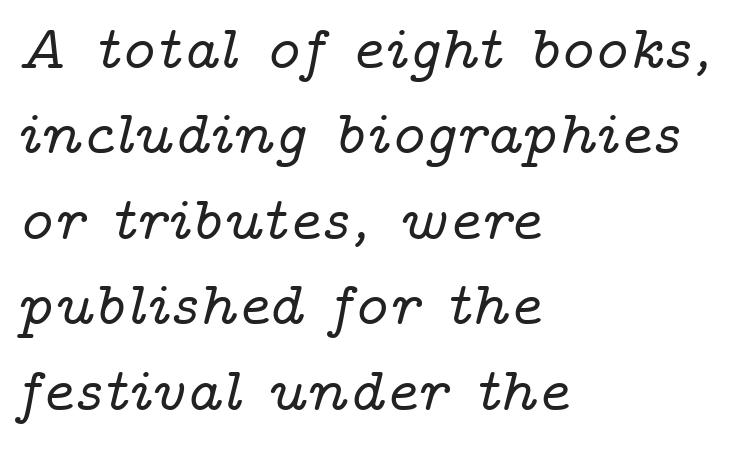
Underline: absent. Students, observe: this is what conventionally led text looks like. Posture: slanted. Character widths vary here, with narrow letters taking less room than wide ones. Stroke terminals: seriffed.
